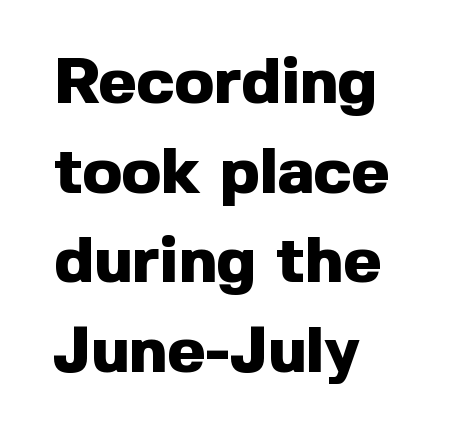
A typesetter would label this face a sans. These words are printed bold, with thick strokes throughout. Posture: upright roman. Each letter keeps its own natural width here, so spacing adapts to shape. The type is set solid horizontally, with unmodified tracking.
